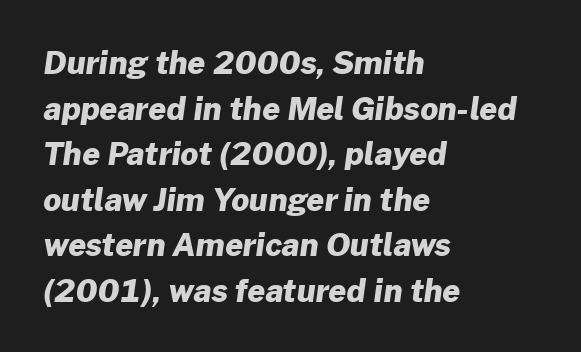
{"serif": "no", "bold": "yes", "weight": "heavy", "width": "normal", "stroke_contrast": "low", "x_height": "medium", "monospaced": "no", "underline": "no", "align": "left", "line_spacing": "normal", "line_spacing_ratio": 1.47, "letter_spacing": "normal", "letter_spacing_em": 0.0, "glyph_px": 31}
